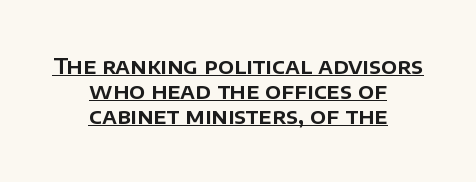
Q: Is the text italic (slanted)? A: No, it is upright.
Q: Is the text underlined? A: Yes.
Q: How is the paragraph aligned? A: Centered.
Q: Is the spacing between letters normal or unusually wide? A: Normal.
